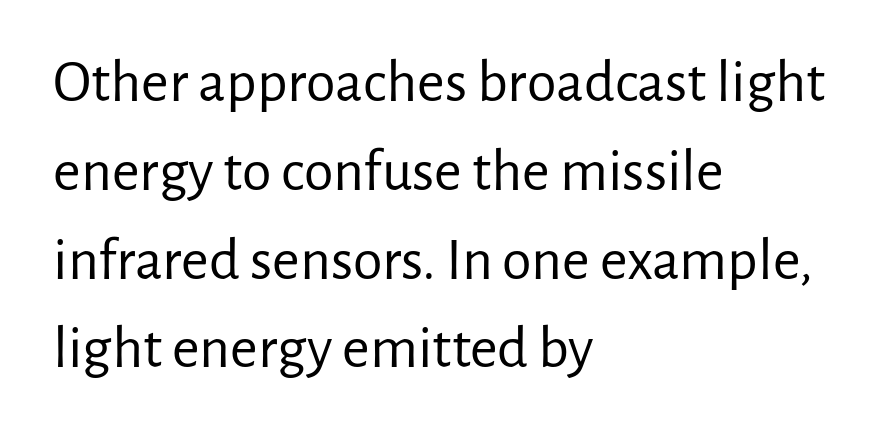
The image shows 60 px regular-weight sans-serif type, upright; set left-aligned, normal line spacing (1.48x), normal letter spacing, not underlined; low stroke contrast and a medium x-height.
